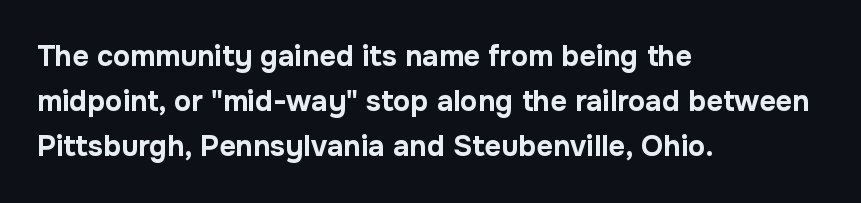
Q: Is the text bold? A: Yes.
Q: Is the text italic (slanted)? A: No, it is upright.
Q: Is the typeface a serif or a sans-serif typeface? A: Sans-serif.
Q: Is the text underlined? A: No.
Q: How is the paragraph aligned? A: Left-aligned.
Q: Is the spacing between letters normal or unusually wide? A: Normal.
Q: Is the spacing between lines tight, normal or loose? A: Normal.
Q: Width (condensed, normal, or wide)? A: Normal.
Q: Stroke contrast? A: Low.
Q: x-height? A: Medium.
Q: Monospaced? A: No.
